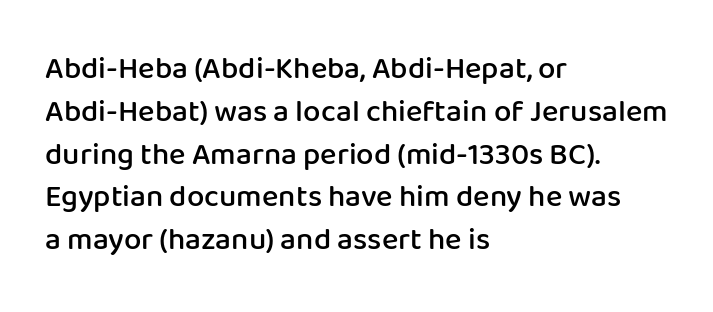
Q: Is the text bold? A: Semi-bold.
Q: Is the text italic (slanted)? A: No, it is upright.
Q: Is the typeface a serif or a sans-serif typeface? A: Sans-serif.
Q: Is the text underlined? A: No.
Q: How is the paragraph aligned? A: Left-aligned.
Q: Is the spacing between letters normal or unusually wide? A: Normal.
Q: Is the spacing between lines tight, normal or loose? A: Normal.
Q: Width (condensed, normal, or wide)? A: Normal.
Q: Stroke contrast? A: Low.
Q: x-height? A: Medium.
Q: Monospaced? A: No.
